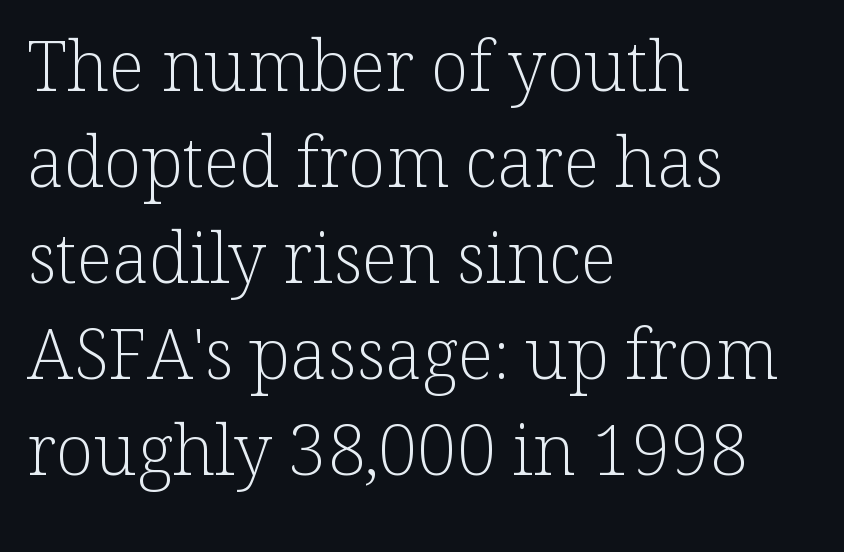
Look at the tracking — it's just the regular setting, nothing added. The rows are spaced the way most documents space them. The words here are not underlined. A classic flush-left, rag-right setting is used for this passage.
